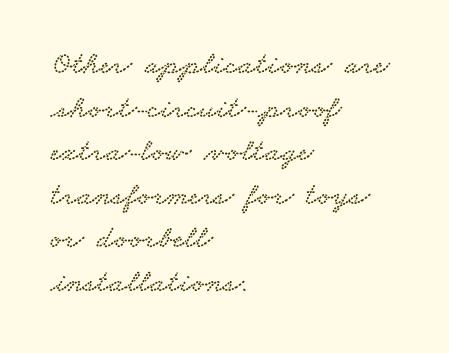
The image shows 32 px wide type; set left-aligned, normal line spacing (1.36x), normal letter spacing, not underlined; low stroke contrast and a small x-height.
